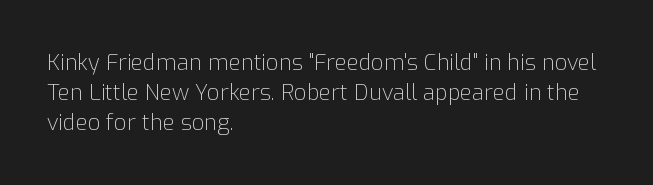
Q: Is the text bold? A: No.
Q: Is the text italic (slanted)? A: No, it is upright.
Q: Is the text underlined? A: No.
Q: How is the paragraph aligned? A: Left-aligned.
Q: Is the spacing between letters normal or unusually wide? A: Normal.
Q: Is the spacing between lines tight, normal or loose? A: Normal.
